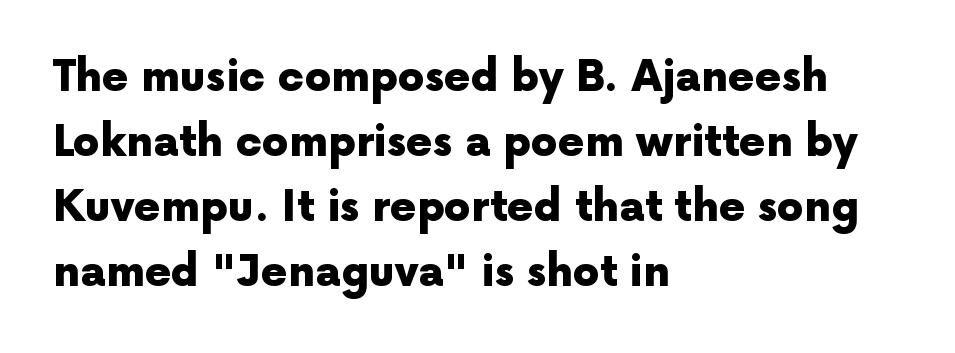
{"serif": "no", "italic": "no", "bold": "yes", "weight": "heavy", "width": "normal", "x_height": "medium", "monospaced": "no", "underline": "no", "align": "left", "line_spacing": "normal", "line_spacing_ratio": 1.55, "letter_spacing": "normal", "letter_spacing_em": 0.0, "glyph_px": 42}
